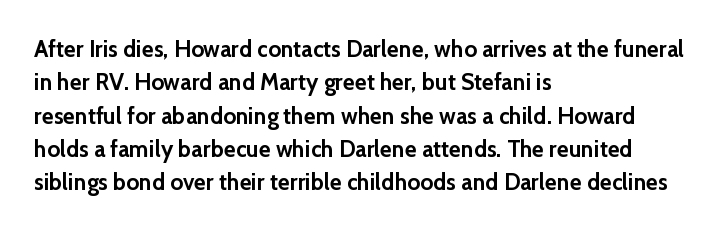
Q: Is the text bold? A: Yes.
Q: Is the text italic (slanted)? A: No, it is upright.
Q: Is the text underlined? A: No.
Q: How is the paragraph aligned? A: Left-aligned.
Q: Is the spacing between letters normal or unusually wide? A: Normal.
Q: Is the spacing between lines tight, normal or loose? A: Normal.
